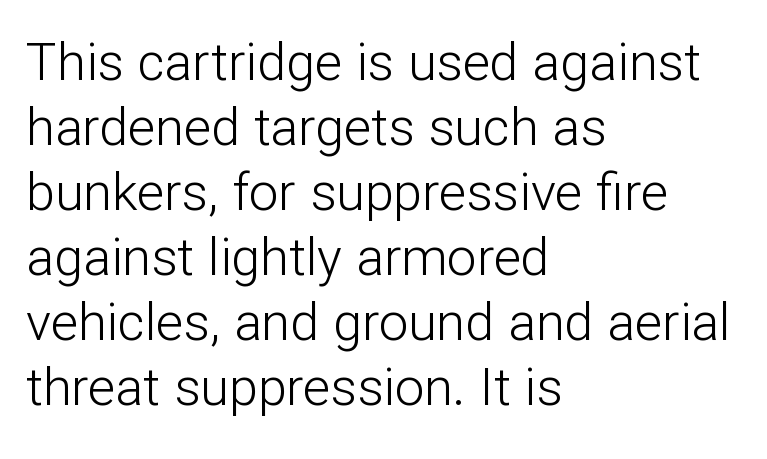
This rendering leaves character spacing at its baseline value. A typesetter would call this proportional, since set widths differ per character. Nobody drew a line under any word here. Vertical strokes here are truly vertical. Does the copy run flush right? No — it runs flush left.
